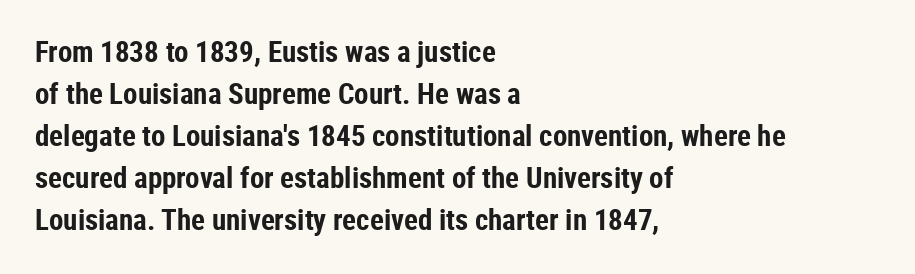
The image shows 29 px bold, condensed sans-serif type, upright; set left-aligned, normal line spacing (1.45x), normal letter spacing, not underlined; low stroke contrast and a medium x-height.
